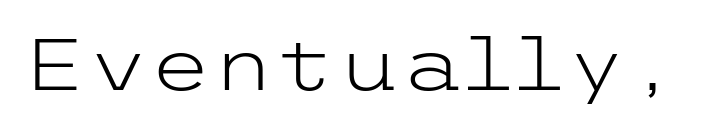
The zone under the glyphs is completely vacant. Think standard paragraph weight, or any step lighter than that. Nothing unusual about the tracking: characters are spaced as the font intends. The passage shown is typeset with a sans-serif family. In terms of posture, this sample is upright.
